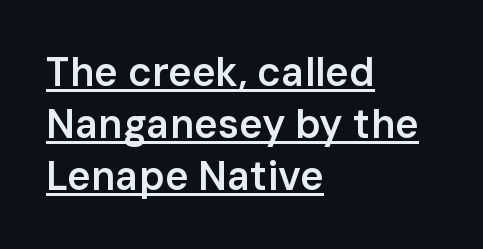
The image shows 40 px semibold sans-serif type, upright; set left-aligned, normal line spacing (1.3x), normal letter spacing, underlined; low stroke contrast and a medium x-height.
